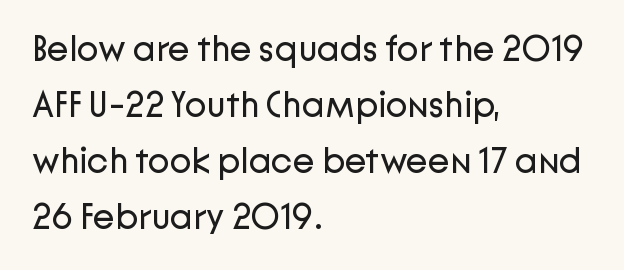
Q: Is the text bold? A: No.
Q: Is the text italic (slanted)? A: No, it is upright.
Q: Is the typeface a serif or a sans-serif typeface? A: Sans-serif.
Q: Is the text underlined? A: No.
Q: How is the paragraph aligned? A: Left-aligned.
Q: Is the spacing between letters normal or unusually wide? A: Normal.
Q: Is the spacing between lines tight, normal or loose? A: Normal.
Q: Width (condensed, normal, or wide)? A: Normal.
Q: Stroke contrast? A: Low.
Q: x-height? A: Medium.
Q: Monospaced? A: No.
